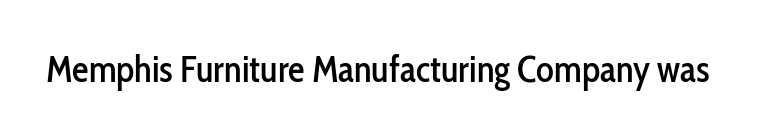
{"serif": "no", "italic": "no", "width": "condensed", "stroke_contrast": "low", "x_height": "medium", "monospaced": "no", "underline": "no", "letter_spacing": "normal", "letter_spacing_em": 0.0, "glyph_px": 37}
